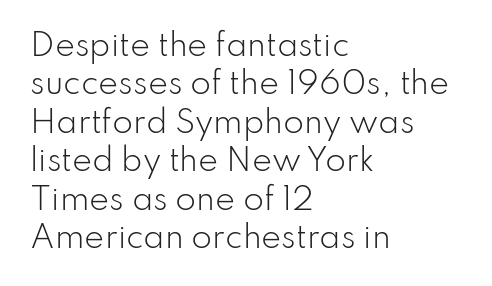
{"serif": "no", "italic": "no", "bold": "no", "weight": "light", "width": "normal", "stroke_contrast": "low", "x_height": "small", "monospaced": "no", "underline": "no", "align": "left", "line_spacing": "normal", "line_spacing_ratio": 1.28, "letter_spacing": "normal", "letter_spacing_em": 0.0, "glyph_px": 30}
